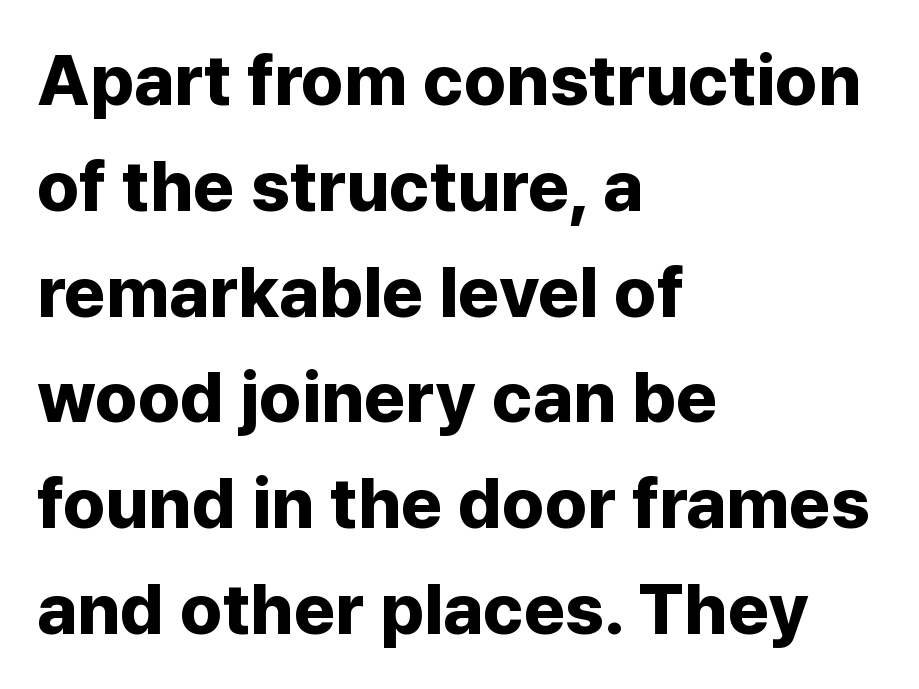
The image shows 71 px bold sans-serif type, upright; set left-aligned, normal line spacing (1.49x), normal letter spacing, not underlined; low stroke contrast and a medium x-height.
